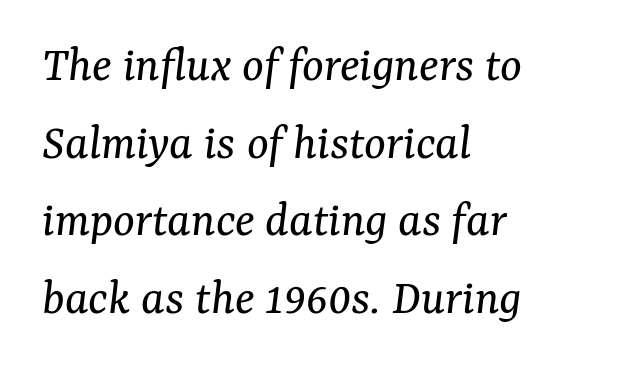
Q: Is the text bold? A: No.
Q: Is the text italic (slanted)? A: Yes, it leans right by about 7 degrees.
Q: Is the typeface a serif or a sans-serif typeface? A: Serif.
Q: Is the text underlined? A: No.
Q: How is the paragraph aligned? A: Left-aligned.
Q: Is the spacing between letters normal or unusually wide? A: Normal.
Q: Is the spacing between lines tight, normal or loose? A: Normal.
Q: Width (condensed, normal, or wide)? A: Normal.
Q: Stroke contrast? A: Medium.
Q: x-height? A: Medium.
Q: Monospaced? A: No.
